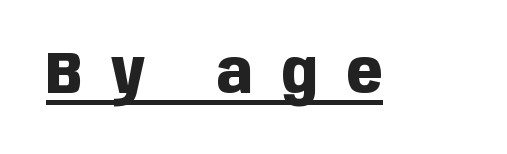
The image shows 59 px heavy, condensed sans-serif type, upright; set unusually wide letter spacing (+0.49 em), underlined; low stroke contrast and a large x-height.
